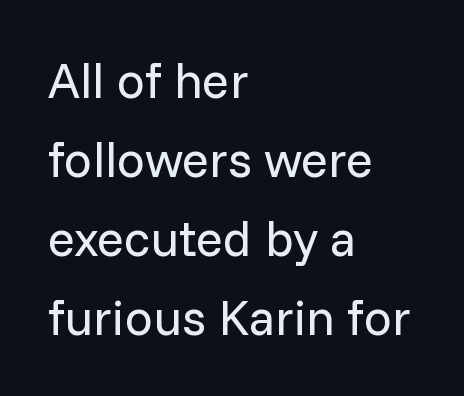
The image shows 50 px regular-weight sans-serif type, upright; set left-aligned, normal line spacing (1.58x), normal letter spacing, not underlined; low stroke contrast and a medium x-height.
